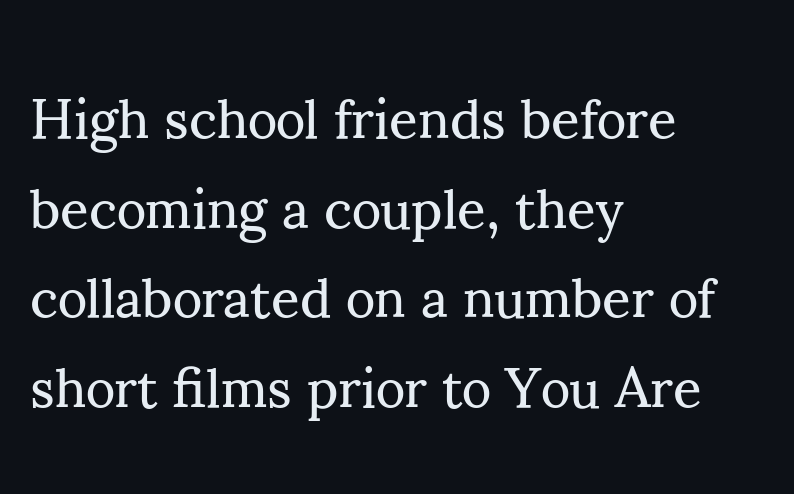
The image shows 56 px regular-weight serif type, upright; set left-aligned, normal line spacing (1.6x), normal letter spacing, not underlined; medium stroke contrast and a small x-height.
